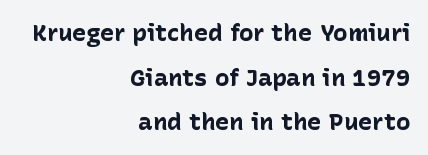
Q: Is the text bold? A: Yes.
Q: Is the text italic (slanted)? A: No, it is upright.
Q: Is the text underlined? A: No.
Q: How is the paragraph aligned? A: Right-aligned.
Q: Is the spacing between letters normal or unusually wide? A: Normal.
